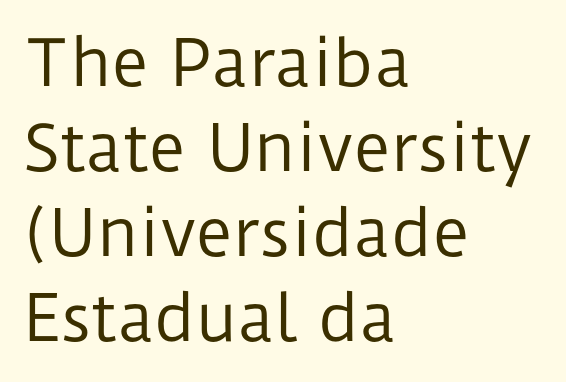
The lines in this sample share a left origin and differ only in where they stop. The zone under the glyphs is completely vacant. Is this a fixed-width face? No — the glyphs have proportional, varying widths. The face used here is a sans, in the tradition of grotesques and geometrics. A quiet, ordinary-to-light weight characterises the typeface. Ascenders rise straight up at ninety degrees.
